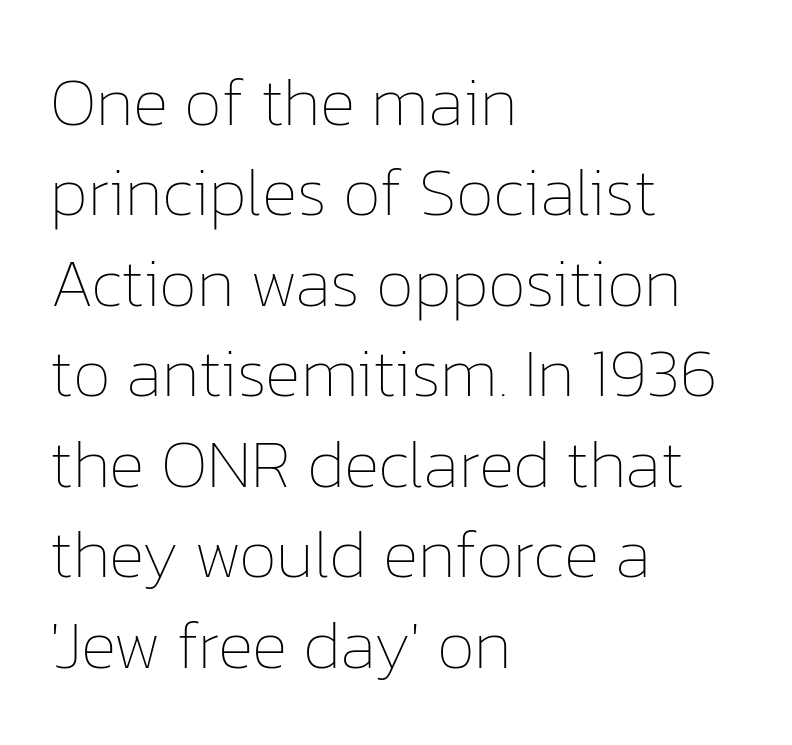
The area under the type is left untouched. Characters follow at the spacing the type designer built in. The passage shown is not bold in any degree. This sample has the flowing, uneven cadence of proportional lettering. The rows are spaced the way most documents space them.
